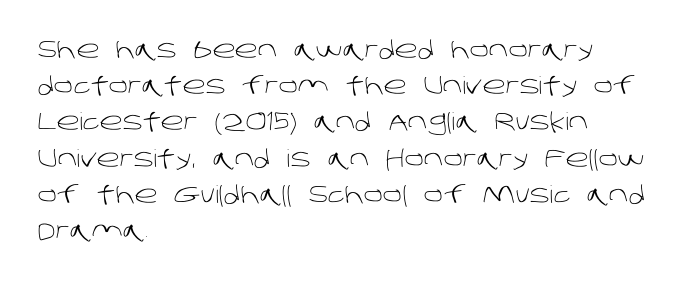
The image shows 24 px text type; set left-aligned, normal line spacing (1.51x), normal letter spacing, not underlined.
